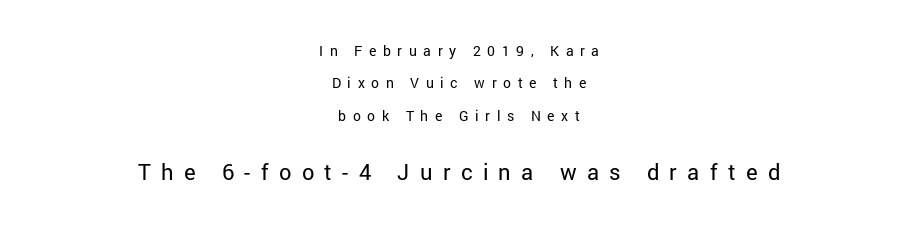
Q: Is the text bold? A: No.
Q: Is the text italic (slanted)? A: No, it is upright.
Q: Is the text underlined? A: No.
Q: How is the paragraph aligned? A: Centered.
Q: Is the spacing between letters normal or unusually wide? A: Unusually wide.
Q: Is the spacing between lines tight, normal or loose? A: Loose.
Q: Which block of text is set in a larger size, the first (top) or the second (bottom)? A: The second (bottom) one.
